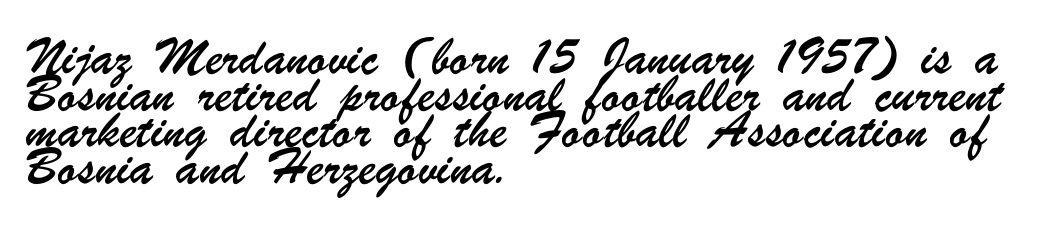
Caption: multi-line text, flush left, ragged right. Only glyphs here, with clear space below each row. Vertically, the passage feels balanced, rows spaced as you'd expect. Here the glyphs are tracked normally, forming tight word shapes.
